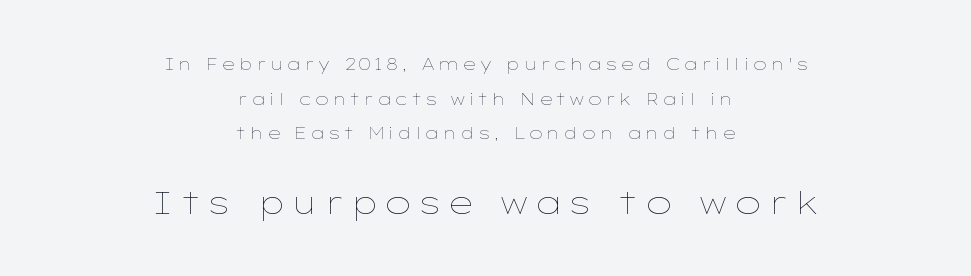
{"italic": "no", "bold": "no", "weight": "thin", "width": "wide", "stroke_contrast": "low", "x_height": "medium", "monospaced": "no", "underline": "no", "align": "center", "line_spacing": "loose", "line_spacing_ratio": 2.17, "larger_block": "second", "size_ratio": 1.94, "glyph_px": 31}
